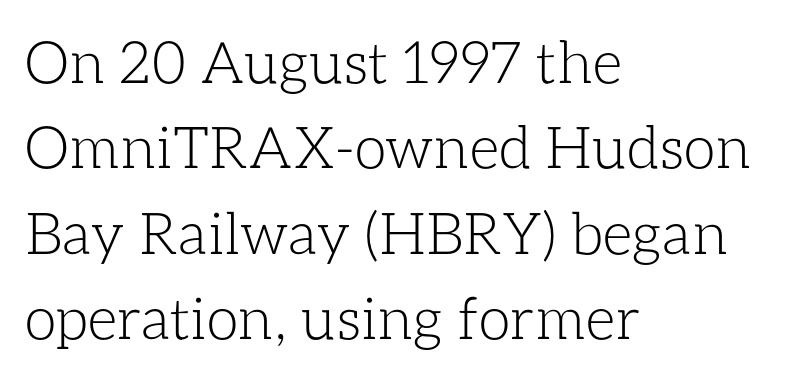
{"italic": "no", "bold": "no", "weight": "light", "width": "normal", "stroke_contrast": "low", "x_height": "medium", "monospaced": "no", "underline": "no", "align": "left", "line_spacing": "normal", "line_spacing_ratio": 1.47, "letter_spacing": "normal", "letter_spacing_em": 0.0, "glyph_px": 58}
